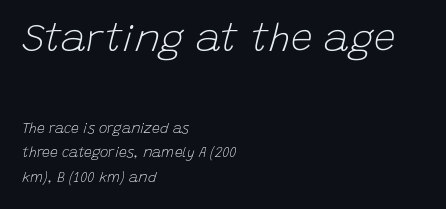
The image shows 39 px light type, italic (leaning right); set left-aligned, line spacing 1.76x, normal letter spacing, not underlined; the first (top) block is 2.79x larger; low stroke contrast and a large x-height.
